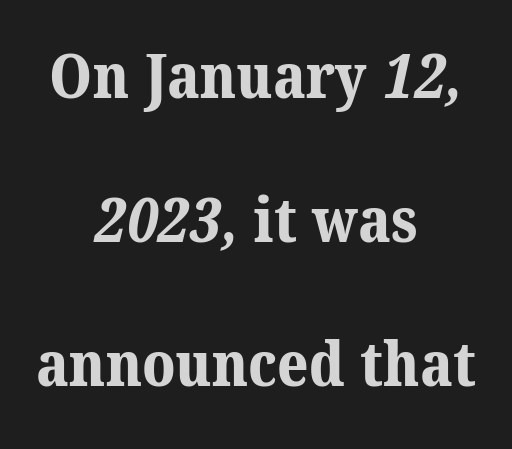
Q: Is the text bold? A: Yes.
Q: Is the typeface a serif or a sans-serif typeface? A: Serif.
Q: Is the text underlined? A: No.
Q: How is the paragraph aligned? A: Centered.
Q: Is the spacing between letters normal or unusually wide? A: Normal.
Q: Is the spacing between lines tight, normal or loose? A: Loose.
Q: Width (condensed, normal, or wide)? A: Normal.
Q: Stroke contrast? A: Medium.
Q: x-height? A: Medium.
Q: Monospaced? A: No.
